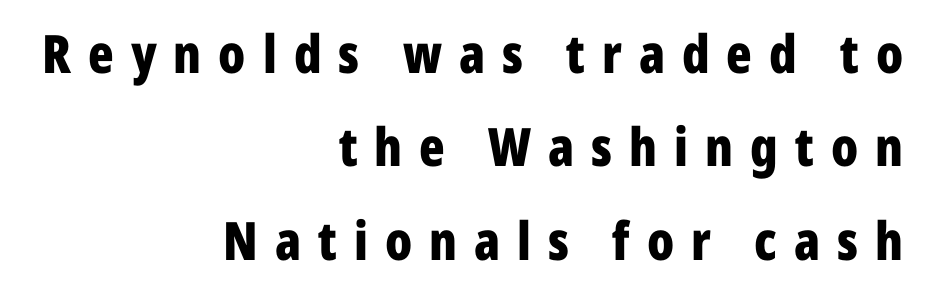
The image shows 53 px bold, condensed sans-serif type, upright; set right-aligned, line spacing 1.76x, unusually wide letter spacing (+0.32 em), not underlined; low stroke contrast and a medium x-height.
